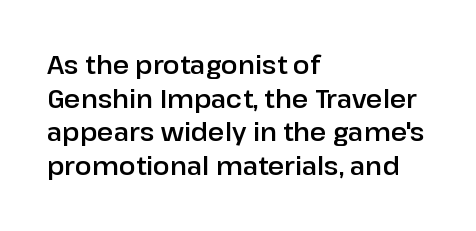
Q: Is the text italic (slanted)? A: No, it is upright.
Q: Is the text underlined? A: No.
Q: How is the paragraph aligned? A: Left-aligned.
Q: Is the spacing between letters normal or unusually wide? A: Normal.
Q: Is the spacing between lines tight, normal or loose? A: Normal.
